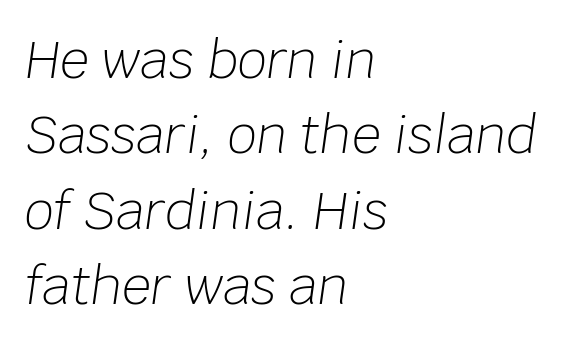
{"italic": "yes", "lean": "right", "slant_degrees": 8, "bold": "no", "weight": "light", "width": "normal", "stroke_contrast": "low", "x_height": "large", "monospaced": "no", "underline": "no", "align": "left", "line_spacing": "normal", "line_spacing_ratio": 1.48, "letter_spacing": "normal", "letter_spacing_em": 0.0, "glyph_px": 51}
